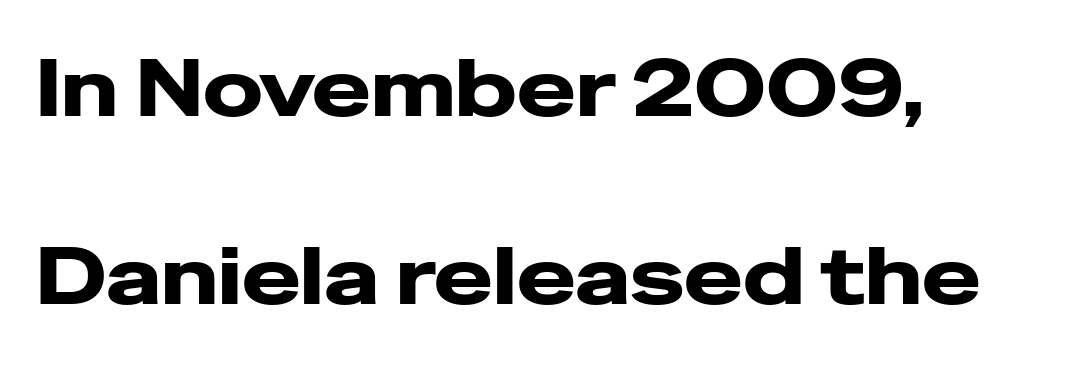
The image shows 79 px wide sans-serif type, upright; set left-aligned, loose line spacing (2.38x), normal letter spacing, not underlined; low stroke contrast and a medium x-height.
